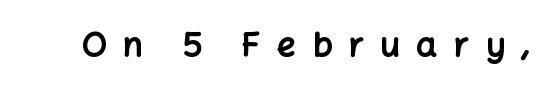
Q: Is the text bold? A: Yes.
Q: Is the text italic (slanted)? A: No, it is upright.
Q: Is the typeface a serif or a sans-serif typeface? A: Sans-serif.
Q: Is the text underlined? A: No.
Q: Is the spacing between letters normal or unusually wide? A: Unusually wide.
Q: Width (condensed, normal, or wide)? A: Normal.
Q: Stroke contrast? A: Low.
Q: x-height? A: Medium.
Q: Monospaced? A: No.
